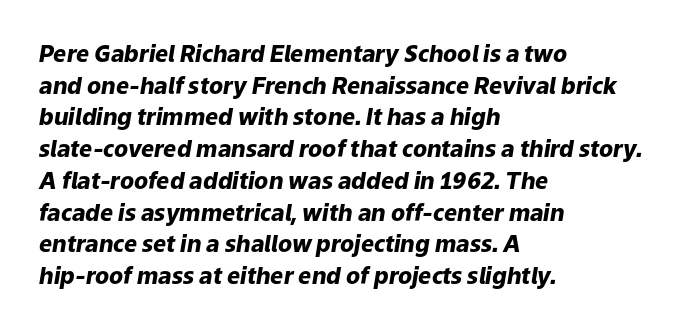
Q: Is the text bold? A: Yes.
Q: Is the text italic (slanted)? A: Yes, it leans right by about 9 degrees.
Q: Is the text underlined? A: No.
Q: How is the paragraph aligned? A: Left-aligned.
Q: Is the spacing between letters normal or unusually wide? A: Normal.
Q: Is the spacing between lines tight, normal or loose? A: Normal.
